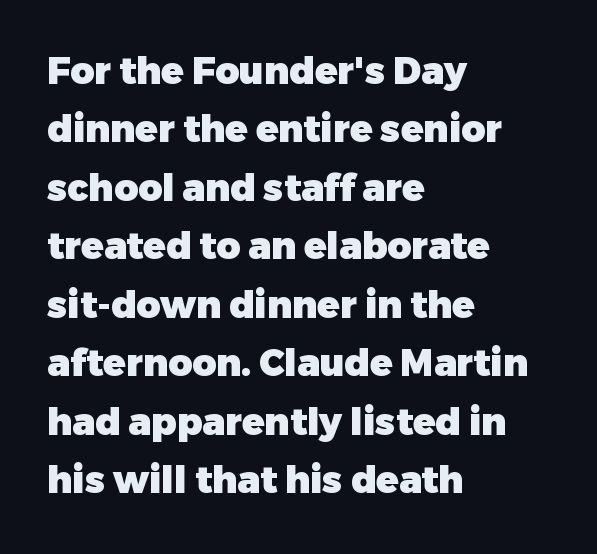
The image shows 37 px heavy sans-serif type, upright; set left-aligned, normal line spacing (1.58x), normal letter spacing, not underlined; low stroke contrast and a medium x-height.
